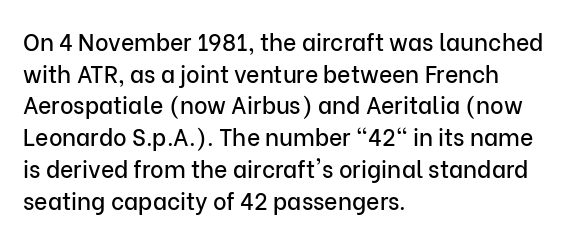
Q: Is the text italic (slanted)? A: No, it is upright.
Q: Is the text underlined? A: No.
Q: How is the paragraph aligned? A: Left-aligned.
Q: Is the spacing between letters normal or unusually wide? A: Normal.
Q: Is the spacing between lines tight, normal or loose? A: Normal.
